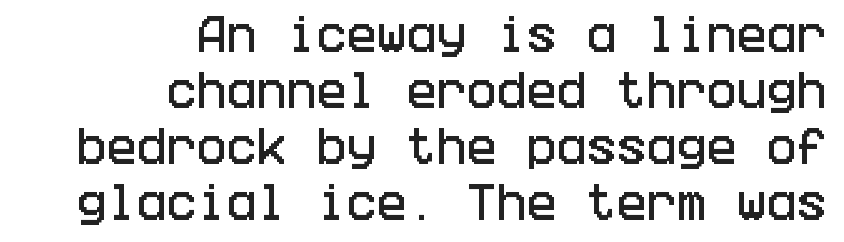
Q: Is the text italic (slanted)? A: No, it is upright.
Q: Is the typeface a serif or a sans-serif typeface? A: Sans-serif.
Q: Is the text underlined? A: No.
Q: How is the paragraph aligned? A: Right-aligned.
Q: Is the spacing between letters normal or unusually wide? A: Normal.
Q: Is the spacing between lines tight, normal or loose? A: Normal.
Q: Width (condensed, normal, or wide)? A: Condensed.
Q: Stroke contrast? A: Low.
Q: x-height? A: Large.
